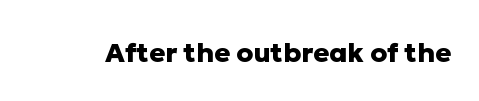
{"italic": "no", "bold": "yes", "underline": "no", "letter_spacing": "normal", "letter_spacing_em": 0.0, "glyph_px": 27}
